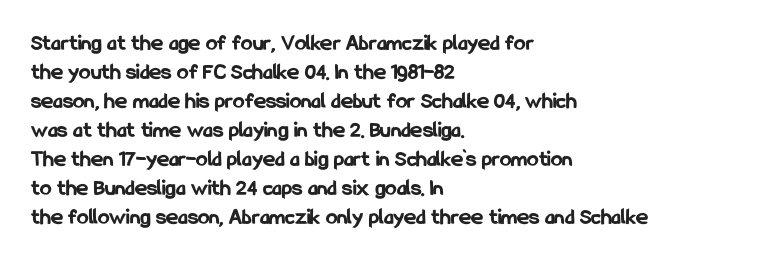
{"italic": "no", "bold": "yes", "underline": "no", "align": "left", "line_spacing": "normal", "line_spacing_ratio": 1.26, "letter_spacing": "normal", "letter_spacing_em": 0.0, "glyph_px": 23}
